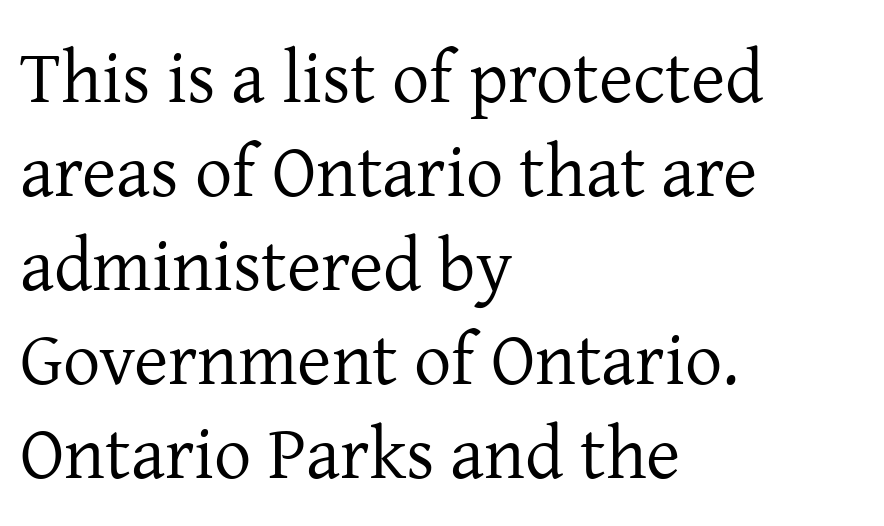
The text was rendered using a seriffed face with decorative stroke endings. The passage shown is not underscored anywhere. The vertical gap from one line to the next is medium. This is not heavy type; no bold has been used. Looks like regular typesetting: each glyph gets only the width it needs. This sample uses an upright cut, with every glyph sitting square on the baseline.
